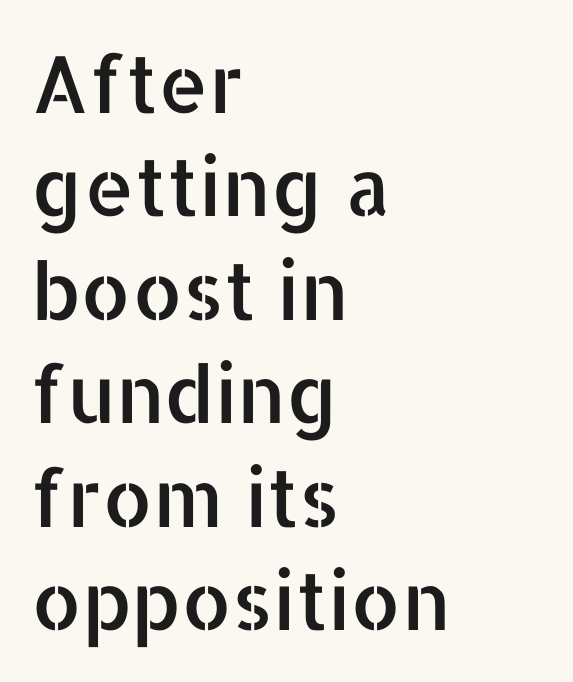
The image shows 79 px sans-serif type, upright; set left-aligned, normal line spacing (1.31x), normal letter spacing, not underlined; low stroke contrast and a medium x-height.
